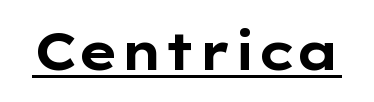
Nope, no serifs anywhere on these letters. Students, observe the line beneath the letters — that is underlining. The passage shown has conventional tracking throughout. The passage shown is emphatically bold.
